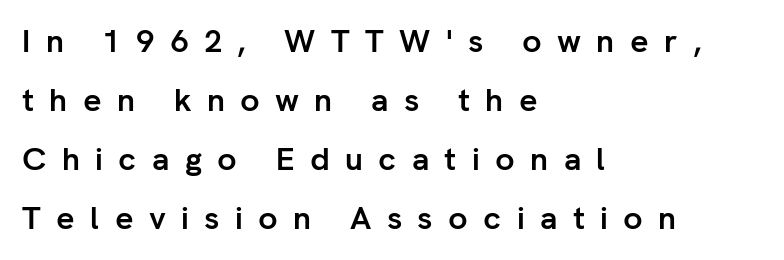
No word sits above an underline. Is this a fixed-width face? No — the glyphs have proportional, varying widths. In terms of letterspacing, this is a distinctly airy, spread setting. The letters carry no serifs — their stems end cleanly without finishing strokes. Every character sits straight up, as roman type does.
